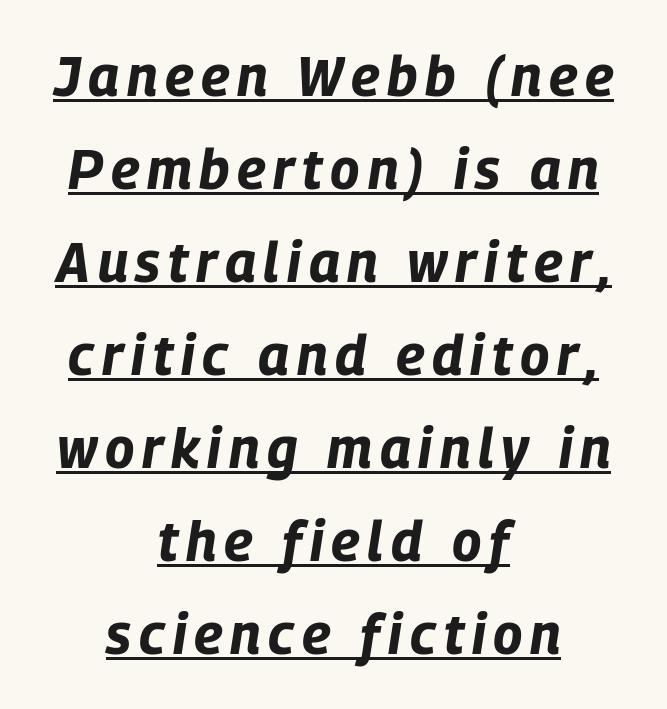
Each line is balanced around a shared central axis. Evenly set lines give the paragraph a standard silhouette. I'd describe the lettering as bold — thick and assertive. The letters advance in unequal steps, a hallmark of proportional type. Quick note: underline on. The whole block is typeset with a tilt.
